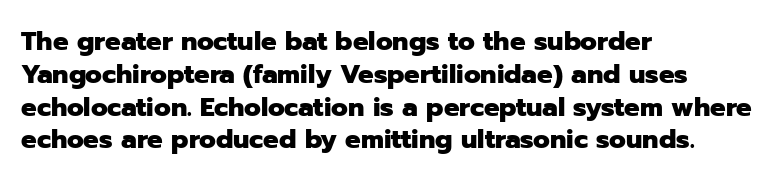
The image shows 26 px bold type, upright; set left-aligned, normal line spacing (1.26x), normal letter spacing, not underlined.
